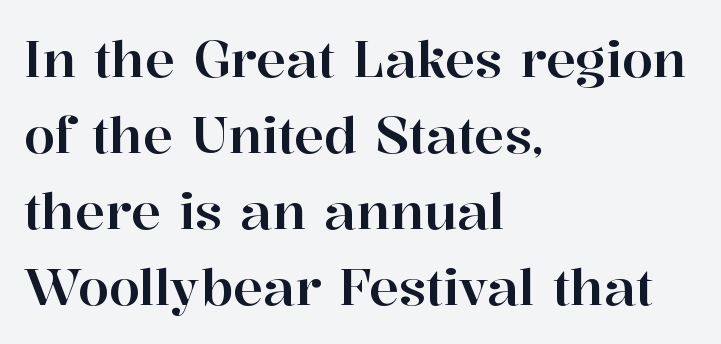
The image shows 50 px serif type, upright; set left-aligned, normal line spacing (1.52x), normal letter spacing, not underlined; high stroke contrast and a medium x-height.
